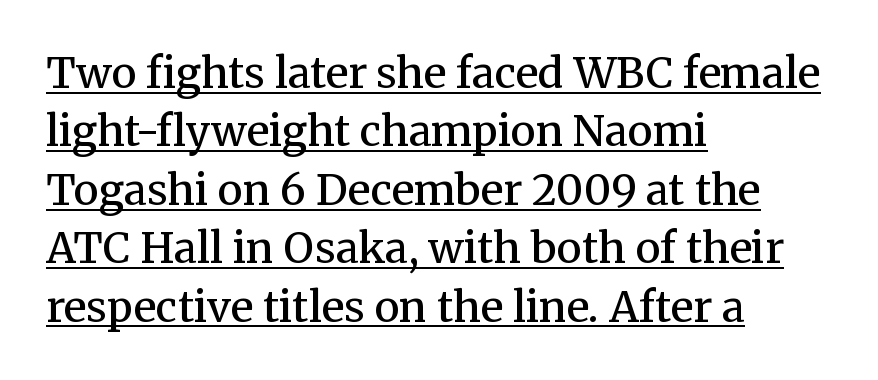
The image shows 42 px semibold serif type, upright; set left-aligned, normal line spacing (1.39x), normal letter spacing, underlined; medium stroke contrast and a medium x-height.
